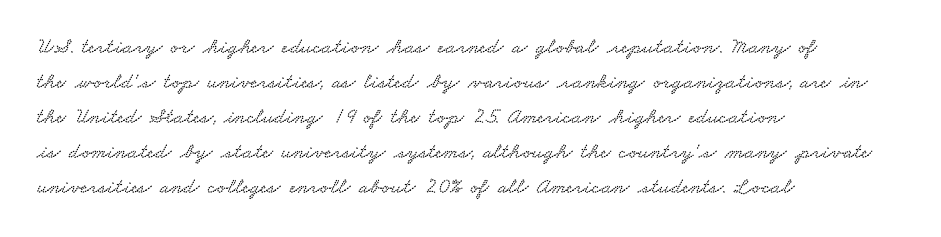
The image shows 22 px text type; set left-aligned, normal line spacing (1.59x), normal letter spacing, not underlined.
